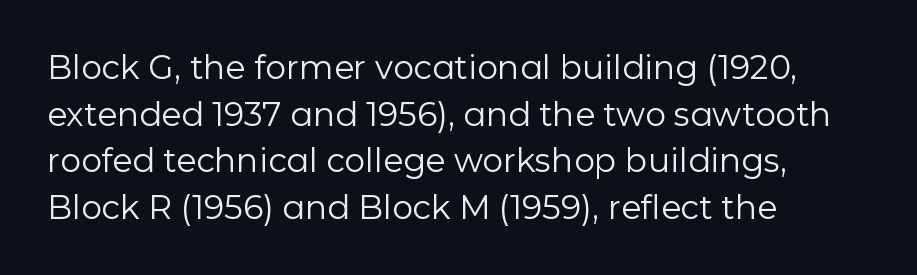
The image shows 33 px regular-weight sans-serif type, upright; set left-aligned, normal line spacing (1.41x), normal letter spacing, not underlined; low stroke contrast and a medium x-height.
